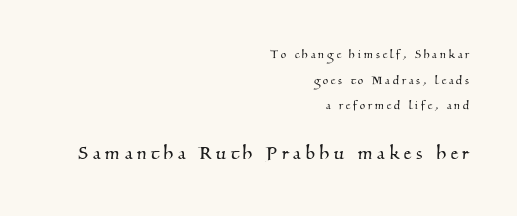
The paragraph shown leans on its right margin. This rendering features lettering with no underline. The face used here appears at its bigger size in the lower chunk. In terms of letterspacing, this is a distinctly airy, spread setting.
